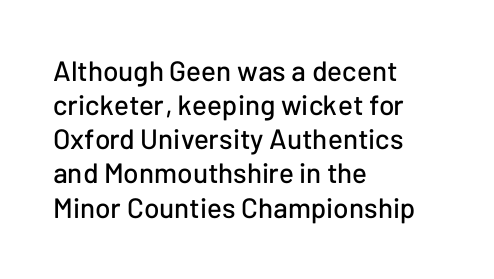
{"serif": "no", "italic": "no", "width": "normal", "stroke_contrast": "low", "x_height": "medium", "monospaced": "no", "underline": "no", "align": "left", "line_spacing_ratio": 1.22, "letter_spacing": "normal", "letter_spacing_em": 0.0, "glyph_px": 28}
